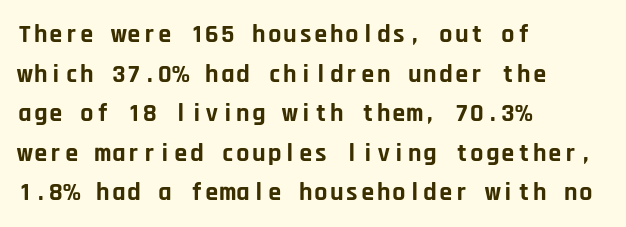
{"italic": "no", "bold": "yes", "underline": "no", "align": "left", "line_spacing": "normal", "line_spacing_ratio": 1.52, "letter_spacing": "normal", "letter_spacing_em": 0.0, "glyph_px": 26}
